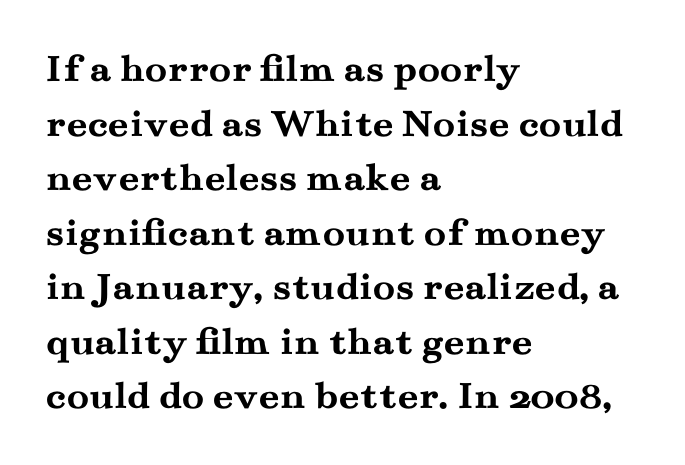
{"serif": "yes", "italic": "no", "bold": "yes", "weight": "semibold", "width": "wide", "stroke_contrast": "medium", "x_height": "small", "monospaced": "no", "underline": "no", "align": "left", "line_spacing": "normal", "line_spacing_ratio": 1.33, "letter_spacing": "normal", "letter_spacing_em": 0.0, "glyph_px": 41}
